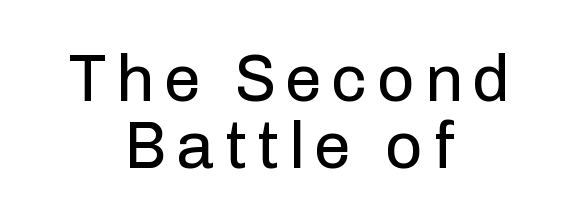
A typesetter would call this leading minimal, almost set solid. Plain, unruled lines of type. Horizontal alignment here is central, giving a formal, balanced look. Is this a sans? Yes — the strokes have no serifs. The letters look calm and open, with moderate or lighter stems.
